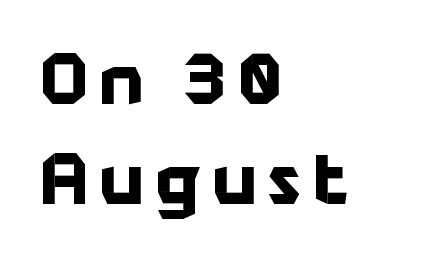
{"serif": "no", "italic": "no", "bold": "yes", "weight": "bold", "width": "normal", "stroke_contrast": "low", "x_height": "medium", "monospaced": "no", "underline": "no", "align": "left", "line_spacing": "normal", "line_spacing_ratio": 1.41, "glyph_px": 71}
